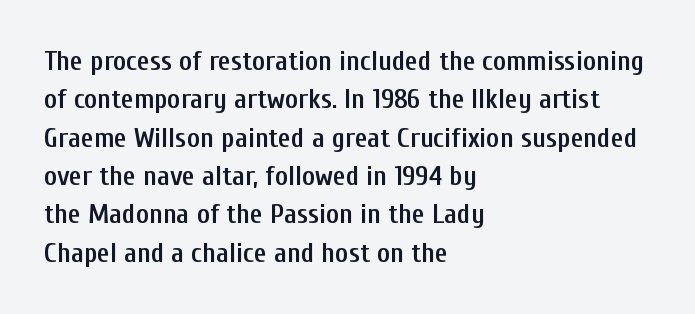
The designer left line spacing at the default. Nope, no serifs anywhere on these letters. Anything drawn beneath the words? Only blank space. Tracking value appears to be zero — textbook default spacing. Note the varied advance widths — an 'i' is clearly narrower than an 'm'.
